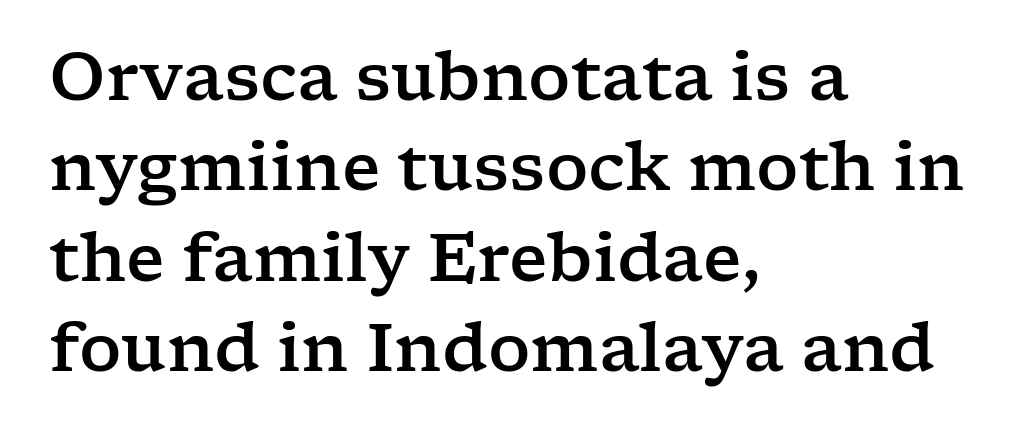
Any mark beneath the type? The region is blank. A typesetter would call this zero additional tracking. The type sits square on the baseline with zero lean. Do the characters align in a grid? No, the font is proportional. The rendering anchors every line to the left-hand side. What's the leading like? Ordinary, nothing unusual.
